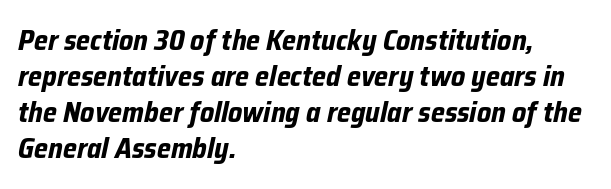
The image shows 28 px bold type, italic (leaning right); set left-aligned, normal line spacing (1.28x), normal letter spacing, not underlined; low stroke contrast and a medium x-height.
